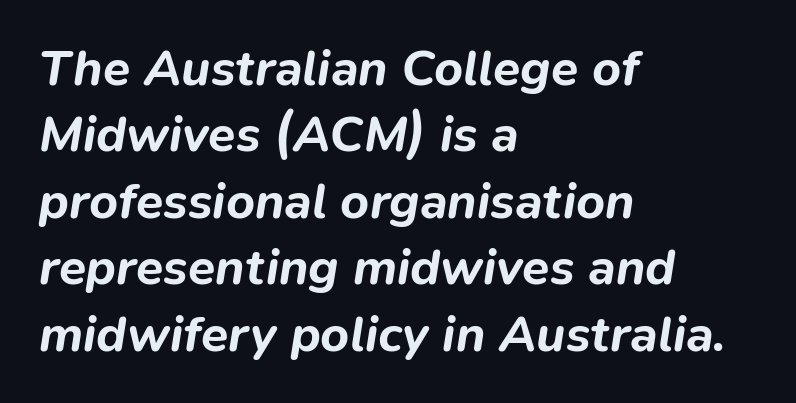
The image shows 50 px bold type, italic (leaning right); set left-aligned, normal line spacing (1.33x), normal letter spacing, not underlined; low stroke contrast and a medium x-height.
